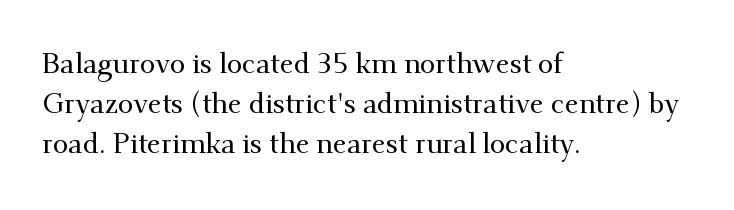
Q: Is the text italic (slanted)? A: No, it is upright.
Q: Is the typeface a serif or a sans-serif typeface? A: Serif.
Q: Is the text underlined? A: No.
Q: How is the paragraph aligned? A: Left-aligned.
Q: Is the spacing between letters normal or unusually wide? A: Normal.
Q: Is the spacing between lines tight, normal or loose? A: Normal.
Q: Width (condensed, normal, or wide)? A: Normal.
Q: Stroke contrast? A: Medium.
Q: x-height? A: Small.
Q: Monospaced? A: No.
